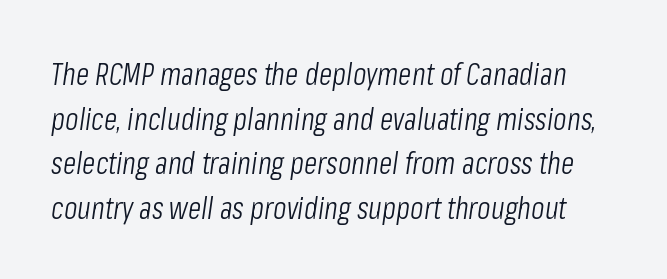
The image shows 31 px light, condensed type, italic (leaning right); set normal line spacing (1.44x), normal letter spacing, not underlined; low stroke contrast and a medium x-height.
